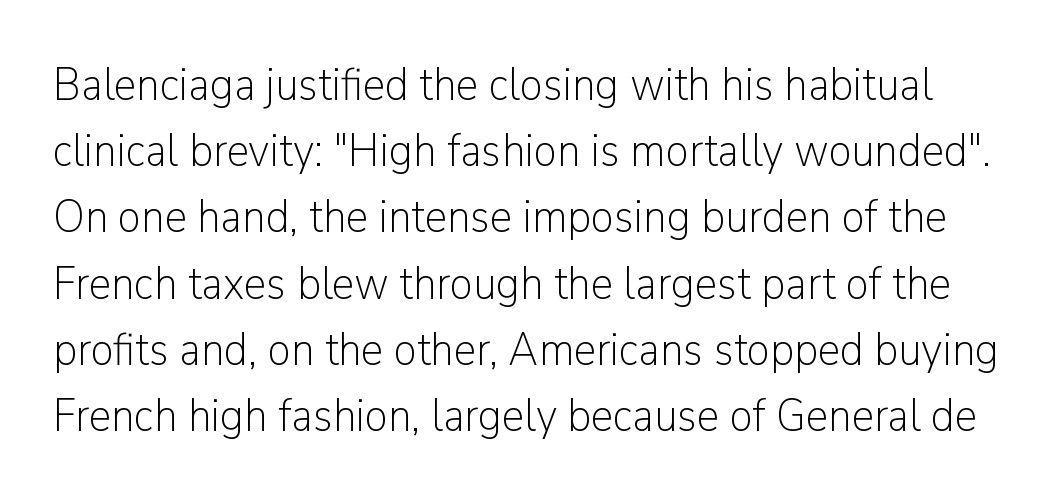
Q: Is the text bold? A: No.
Q: Is the text italic (slanted)? A: No, it is upright.
Q: Is the typeface a serif or a sans-serif typeface? A: Sans-serif.
Q: Is the text underlined? A: No.
Q: Is the spacing between letters normal or unusually wide? A: Normal.
Q: Is the spacing between lines tight, normal or loose? A: Normal.
Q: Width (condensed, normal, or wide)? A: Normal.
Q: Stroke contrast? A: Low.
Q: x-height? A: Medium.
Q: Monospaced? A: No.
